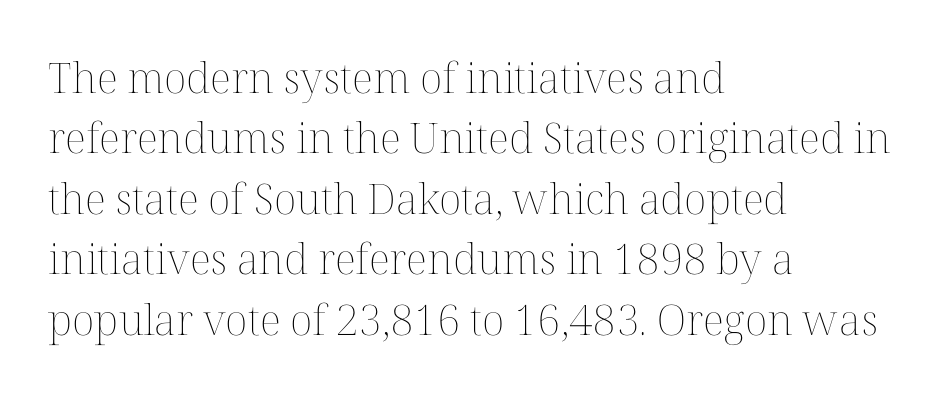
{"italic": "no", "bold": "no", "weight": "thin", "width": "normal", "stroke_contrast": "medium", "x_height": "medium", "monospaced": "no", "underline": "no", "align": "left", "line_spacing": "normal", "line_spacing_ratio": 1.44, "letter_spacing": "normal", "letter_spacing_em": 0.0, "glyph_px": 42}
